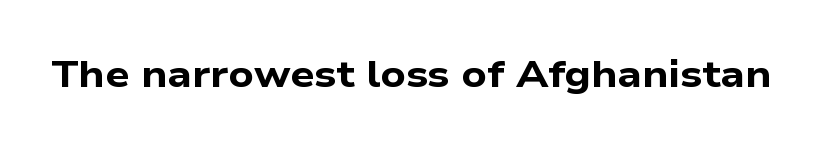
{"serif": "no", "bold": "yes", "weight": "bold", "width": "wide", "stroke_contrast": "low", "x_height": "medium", "monospaced": "no", "underline": "no", "letter_spacing": "normal", "letter_spacing_em": 0.0, "glyph_px": 38}
